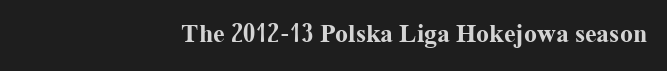
{"italic": "no", "bold": "yes", "underline": "no", "align": "right", "letter_spacing": "normal", "letter_spacing_em": 0.0, "glyph_px": 26}
